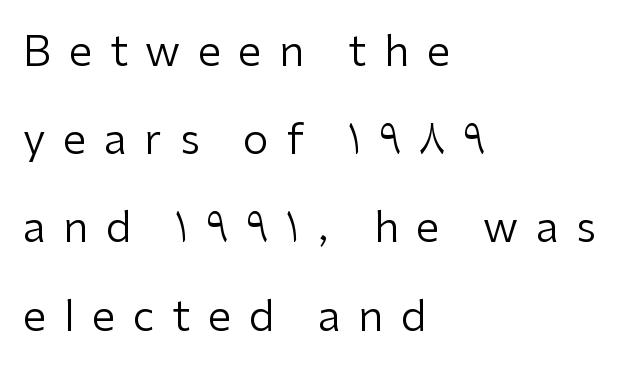
The image shows 42 px regular-weight sans-serif type, upright; set left-aligned, loose line spacing (2.1x), unusually wide letter spacing (+0.42 em), not underlined; low stroke contrast and a medium x-height.
